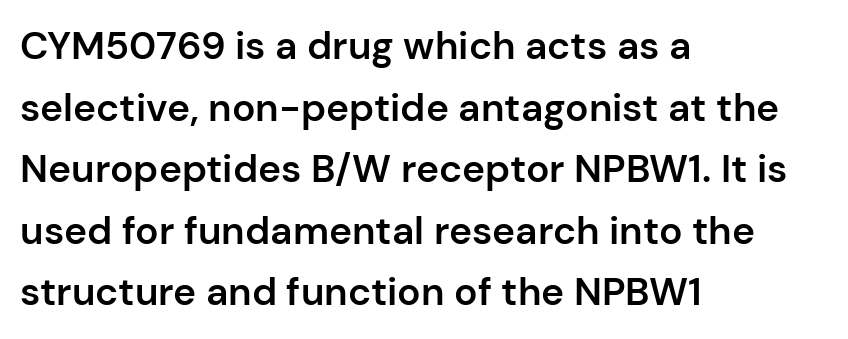
A normal amount of white space separates one row of letters from the next. If you drew a line through each stem, it would be perfectly vertical. The zone under the glyphs is completely vacant. Weight: semibold (demi). A sans-serif font was chosen for this passage. Here the designer chose a conventional face with non-uniform glyph widths.
